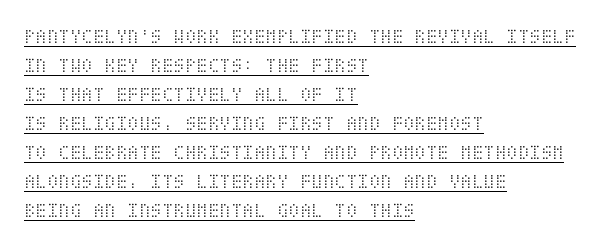
Q: Is the text bold? A: No.
Q: Is the text italic (slanted)? A: No, it is upright.
Q: Is the text underlined? A: Yes.
Q: How is the paragraph aligned? A: Left-aligned.
Q: Is the spacing between letters normal or unusually wide? A: Normal.
Q: Is the spacing between lines tight, normal or loose? A: Normal.
